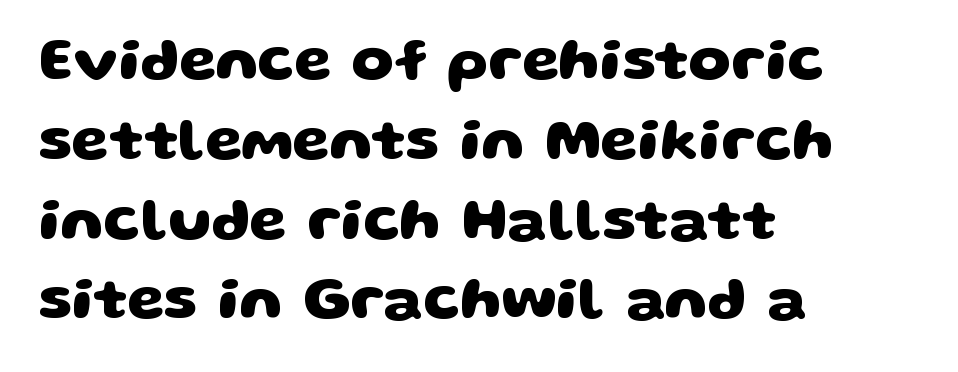
Q: Is the text bold? A: Yes.
Q: Is the typeface a serif or a sans-serif typeface? A: Sans-serif.
Q: Is the text underlined? A: No.
Q: How is the paragraph aligned? A: Left-aligned.
Q: Is the spacing between letters normal or unusually wide? A: Normal.
Q: Is the spacing between lines tight, normal or loose? A: Normal.
Q: Width (condensed, normal, or wide)? A: Wide.
Q: Stroke contrast? A: Low.
Q: x-height? A: Large.
Q: Monospaced? A: No.
